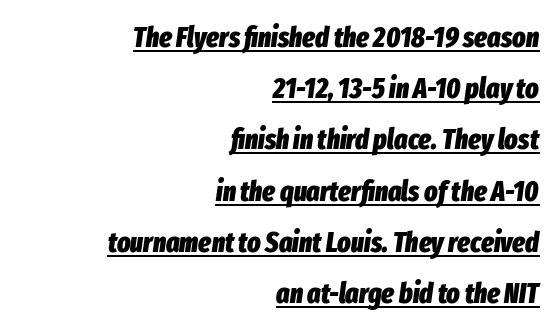
Q: Is the text bold? A: Yes.
Q: Is the text italic (slanted)? A: Yes, it leans right by about 8 degrees.
Q: Is the text underlined? A: Yes.
Q: How is the paragraph aligned? A: Right-aligned.
Q: Is the spacing between letters normal or unusually wide? A: Normal.
Q: Width (condensed, normal, or wide)? A: Condensed.
Q: Stroke contrast? A: Low.
Q: x-height? A: Medium.
Q: Monospaced? A: No.
